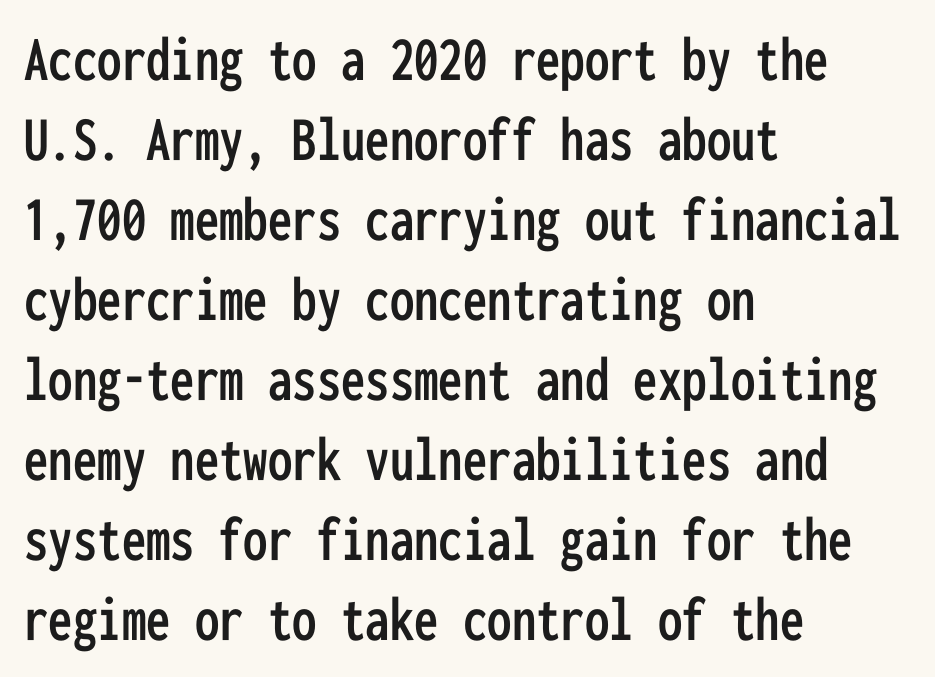
{"serif": "no", "italic": "no", "width": "condensed", "stroke_contrast": "low", "x_height": "medium", "monospaced": "yes", "underline": "no", "align": "left", "line_spacing_ratio": 1.23, "letter_spacing": "normal", "letter_spacing_em": 0.0, "glyph_px": 65}
